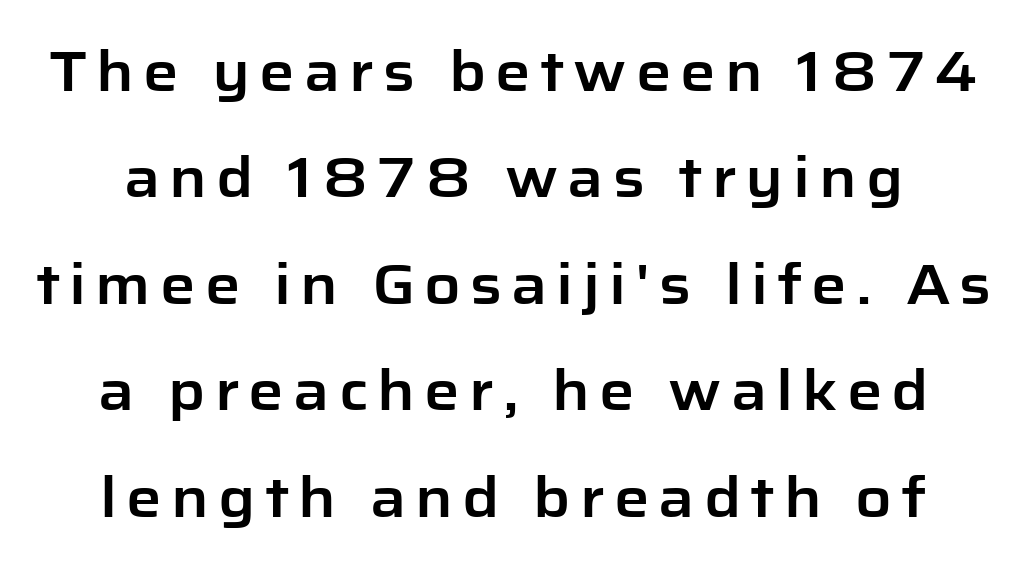
You could not count columns in this text — the font is proportionally spaced. The rendering positions every line midway between the sides. Ordinary non-slanted type is in use. Is this a sans? Yes — the strokes have no serifs. Has an underline been added? It has not.
